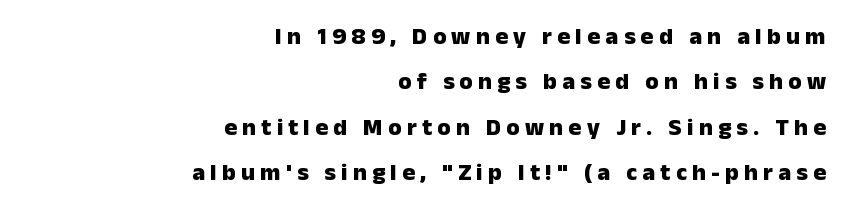
The image shows 24 px bold type, upright; set right-aligned, line spacing 1.89x, unusually wide letter spacing (+0.22 em), not underlined.
